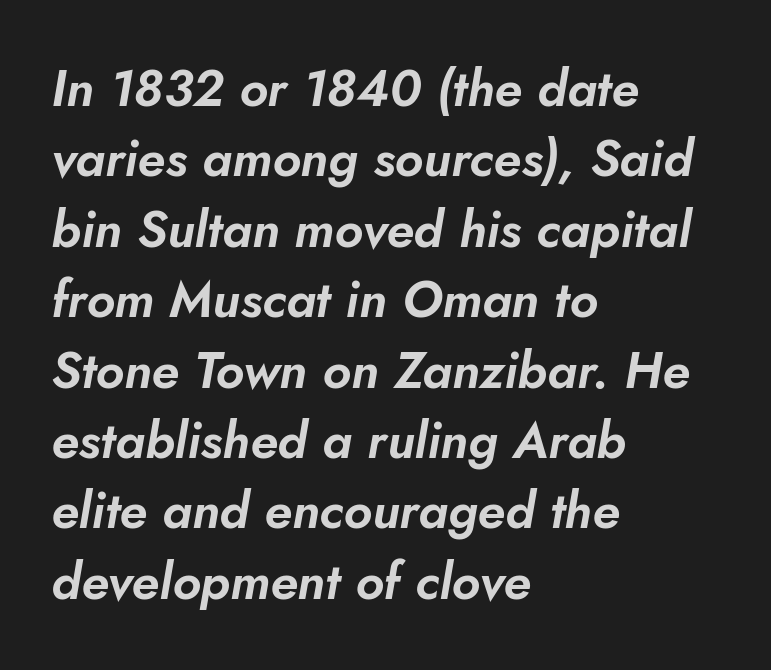
{"italic": "yes", "lean": "right", "slant_degrees": 10, "width": "normal", "stroke_contrast": "low", "x_height": "small", "monospaced": "no", "underline": "no", "align": "left", "line_spacing": "normal", "line_spacing_ratio": 1.38, "letter_spacing": "normal", "letter_spacing_em": 0.0, "glyph_px": 51}
